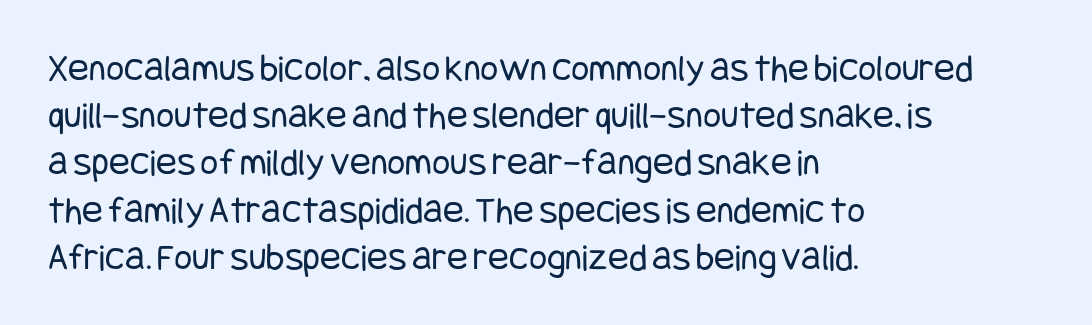
The image shows 39 px regular-weight, condensed sans-serif type, upright; set left-aligned, line spacing 1.21x, normal letter spacing, not underlined; low stroke contrast and a large x-height.
